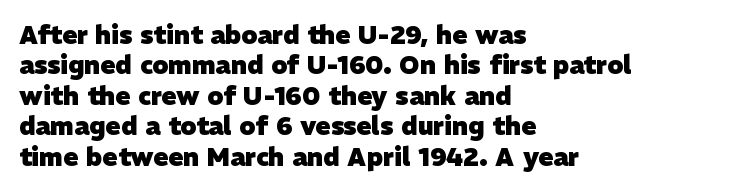
{"bold": "yes", "underline": "no", "align": "left", "line_spacing_ratio": 1.22, "letter_spacing": "normal", "letter_spacing_em": 0.0, "glyph_px": 25}
